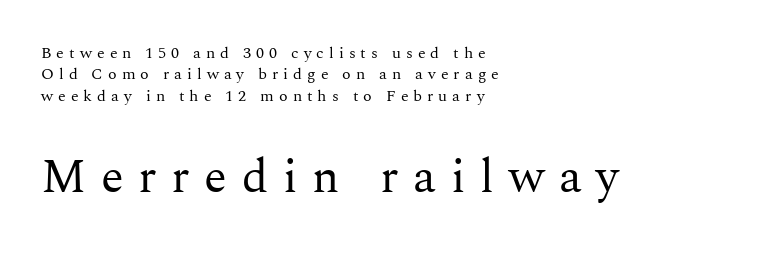
Summary of weight: not heavy and not bold. Nobody drew a line under any word here. The designer gave the closing block more size than the opening block. This sample keeps an unexceptional amount of space between lines. These lines are composed in type with serifs. Nope, not italic — everything's standing straight.
